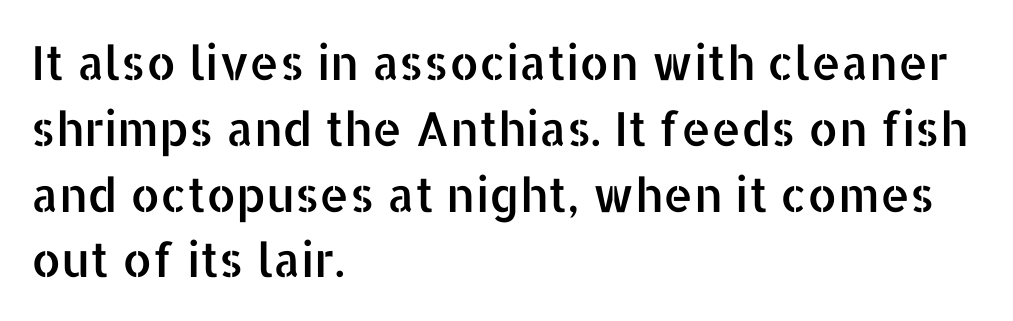
Q: Is the text italic (slanted)? A: No, it is upright.
Q: Is the typeface a serif or a sans-serif typeface? A: Sans-serif.
Q: Is the text underlined? A: No.
Q: How is the paragraph aligned? A: Left-aligned.
Q: Is the spacing between letters normal or unusually wide? A: Normal.
Q: Is the spacing between lines tight, normal or loose? A: Normal.
Q: Width (condensed, normal, or wide)? A: Normal.
Q: Stroke contrast? A: Low.
Q: x-height? A: Medium.
Q: Monospaced? A: No.
